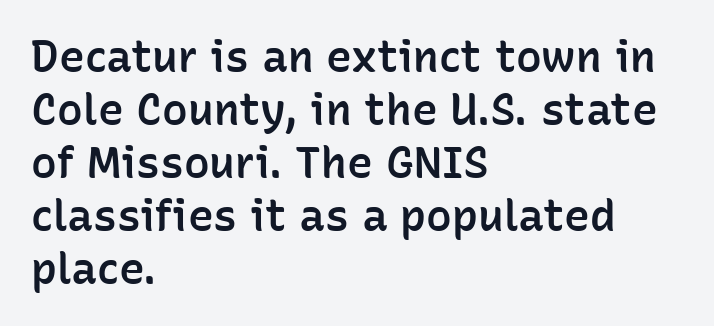
The image shows 43 px semibold sans-serif type, upright; set left-aligned, line spacing 1.23x, normal letter spacing, not underlined; low stroke contrast and a medium x-height.
